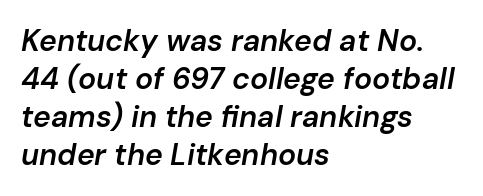
The image shows 30 px semibold type, italic (leaning right); set left-aligned, normal line spacing (1.27x), normal letter spacing, not underlined; low stroke contrast and a medium x-height.
